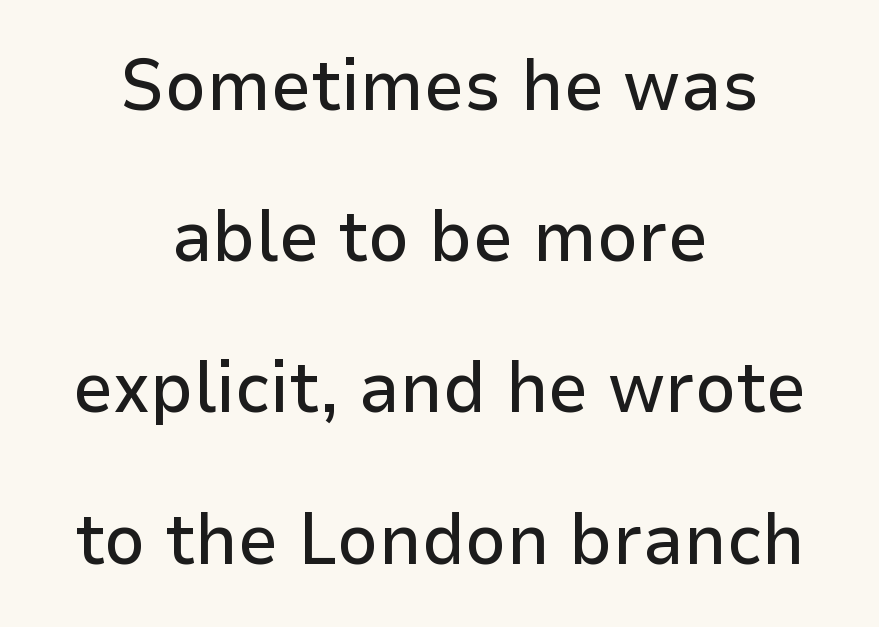
Note the varied advance widths — an 'i' is clearly narrower than an 'm'. Has an underline been added? It has not. Here the glyphs are tracked normally, forming tight word shapes. These lines are composed in type without serifs. Posture: vertical.
